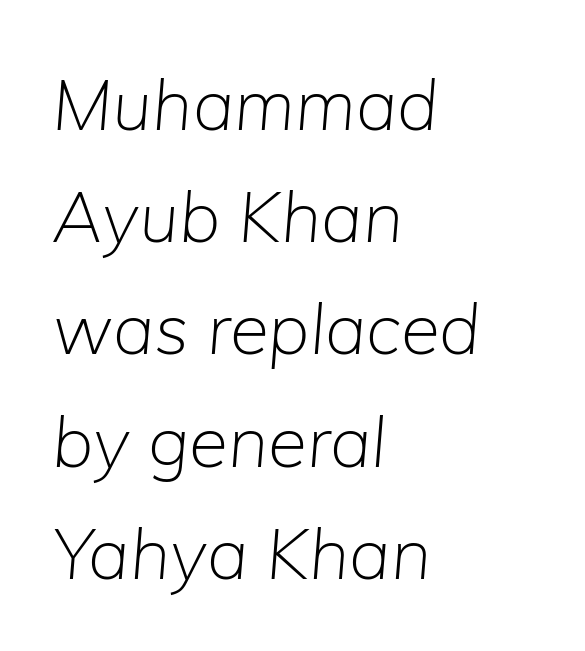
Compared with a typical body face, this is equally light or lighter still. The space between consecutive lines is moderate. The words here are not underlined. Spacing verdict: proportional, widths tailored to each character. Compared with ordinary roman type, these characters are visibly tilted. Left-aligned paragraph, ragged on the right.
